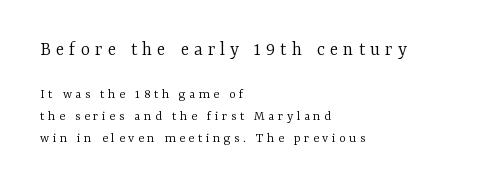
Q: Is the text bold? A: No.
Q: Is the text italic (slanted)? A: No, it is upright.
Q: Is the text underlined? A: No.
Q: How is the paragraph aligned? A: Left-aligned.
Q: Is the spacing between letters normal or unusually wide? A: Unusually wide.
Q: Is the spacing between lines tight, normal or loose? A: Normal.
Q: Which block of text is set in a larger size, the first (top) or the second (bottom)? A: The first (top) one.
